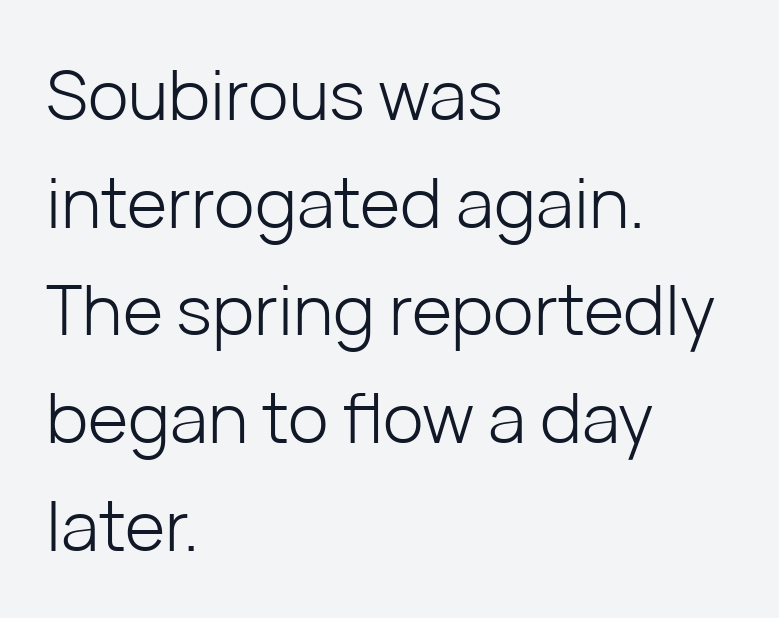
Every stem runs plumb, perpendicular to the baseline. The face used here is rendered with its standard letterfit. No word sits above an underline. Weight: not bold — regular or lighter. A classic flush-left, rag-right setting is used for this passage. Does the type have serifs? No, each stem ends abruptly.
